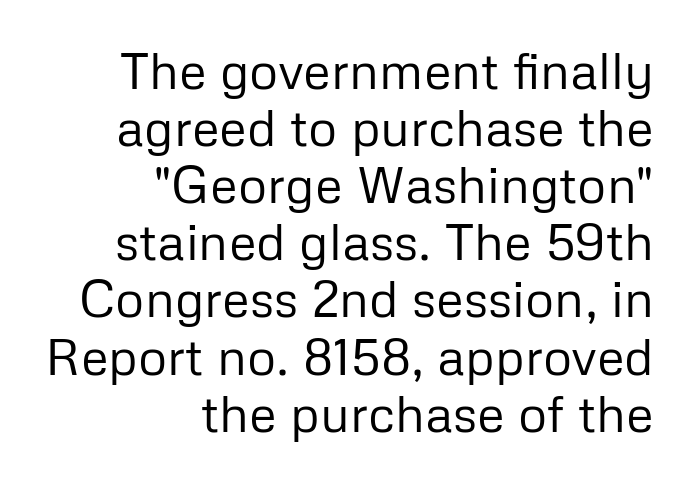
Closely set lines give the paragraph a compact silhouette. Nothing sits at the stroke ends, so this counts as sans-serif. Stems and bowls with no extra thickness — not bold. The paragraph shown leans on its right margin.
